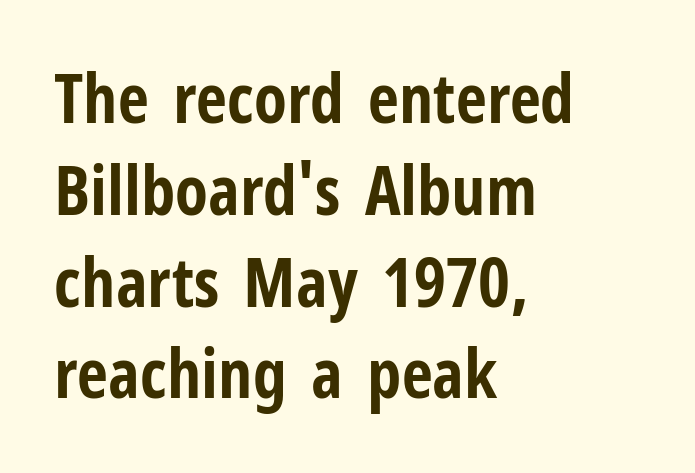
The image shows 68 px bold, condensed sans-serif type, upright; set left-aligned, normal line spacing (1.35x), normal letter spacing, not underlined; low stroke contrast and a medium x-height.
